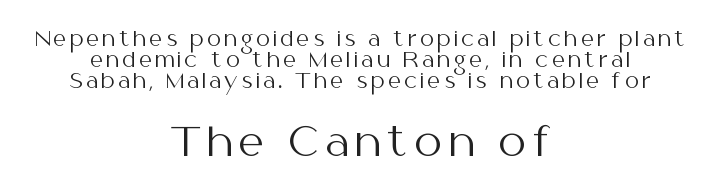
Serifs: no, the terminals of the letterforms are clean. A typesetter would call this proportional, since set widths differ per character. Teacher's note: observe the equal gaps on both sides — that is centered alignment. If you squint, the bottom block still reads clearly — it's the larger of the two. The typeface has the unassuming heft of standard copy or less. A roman cut, with each character standing at attention.
